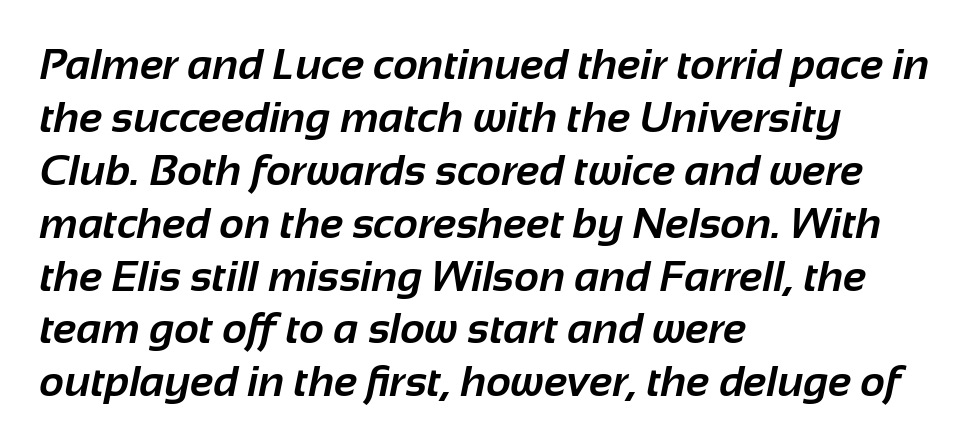
{"serif": "no", "bold": "yes", "weight": "bold", "width": "normal", "stroke_contrast": "low", "x_height": "medium", "monospaced": "no", "underline": "no", "align": "left", "line_spacing_ratio": 1.23, "letter_spacing": "normal", "letter_spacing_em": 0.0, "glyph_px": 43}
